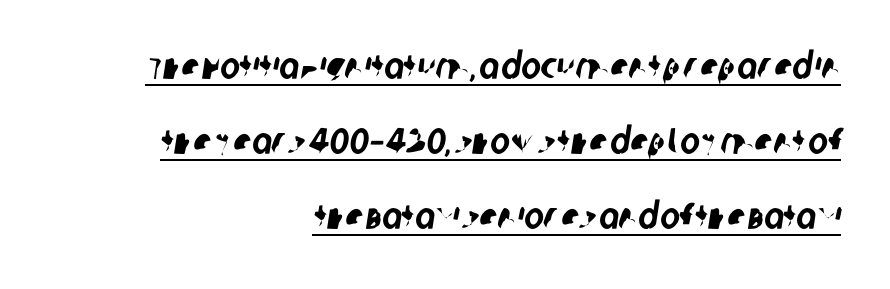
A continuous stroke trails under the words, as in a hyperlink. The setting favours the right margin, as signatures and pull-quotes sometimes do. Interline gaps are noticeably wide in this sample. Serif or sans? Sans — the stroke terminals are bare.
